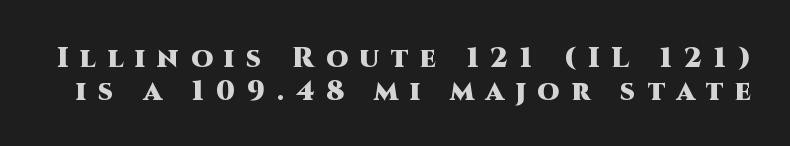
To sum up the face: it is a sans, with no serifs. The tracking reads as deliberately expanded to a designer's eye. Rendered with straight, roman letterforms. Letters rest on an invisible, unmarked baseline.
